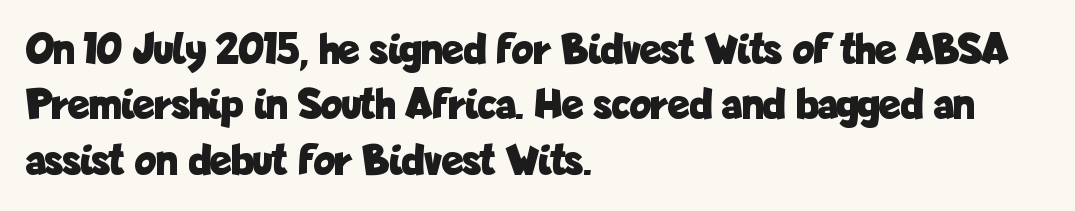
Each row of text sits above clean, open space. Check where the strokes stop: nothing finishes them off — pure sans. A typesetter would call this zero additional tracking. Note the varied advance widths — an 'i' is clearly narrower than an 'm'.
